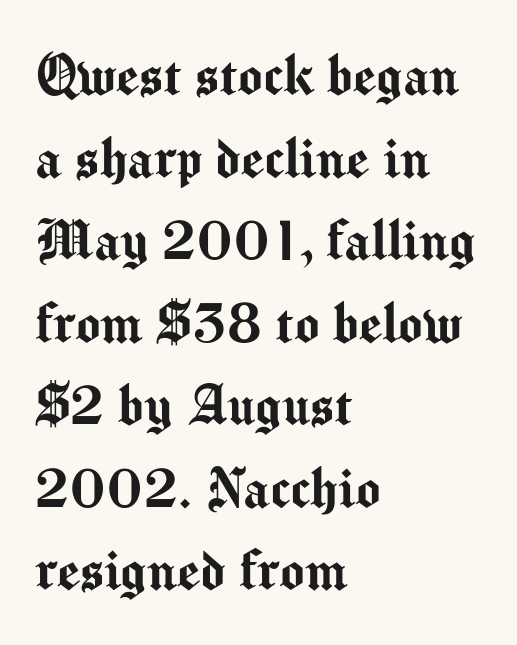
The image shows 65 px sans-serif type, upright; set left-aligned, normal line spacing (1.27x), normal letter spacing, not underlined; medium stroke contrast and a medium x-height.
